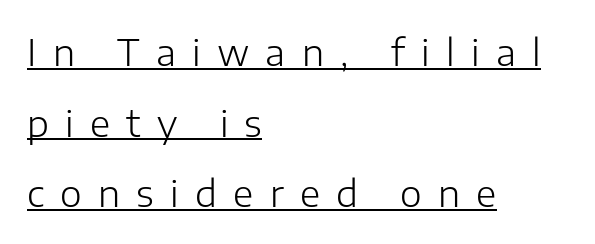
Q: Is the text bold? A: No.
Q: Is the text italic (slanted)? A: No, it is upright.
Q: Is the typeface a serif or a sans-serif typeface? A: Sans-serif.
Q: Is the text underlined? A: Yes.
Q: How is the paragraph aligned? A: Left-aligned.
Q: Is the spacing between letters normal or unusually wide? A: Unusually wide.
Q: Is the spacing between lines tight, normal or loose? A: Loose.
Q: Width (condensed, normal, or wide)? A: Normal.
Q: Stroke contrast? A: Low.
Q: x-height? A: Medium.
Q: Monospaced? A: No.
